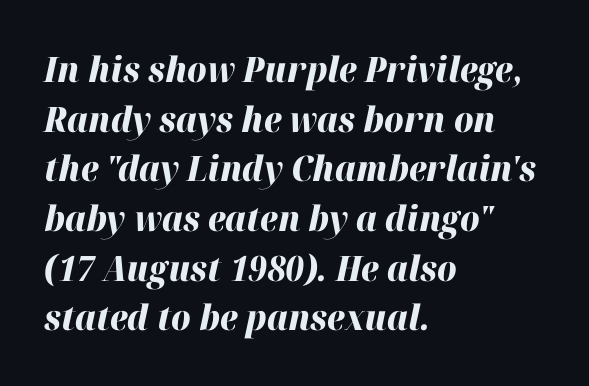
Each new line begins a customary step beneath the previous one. You could call the tracking neutral — neither tight nor loose. The paragraph has a hard left edge and a soft right edge. The passage shown is typed in a proportional face where columns would drift. It's the slanting kind of type.
